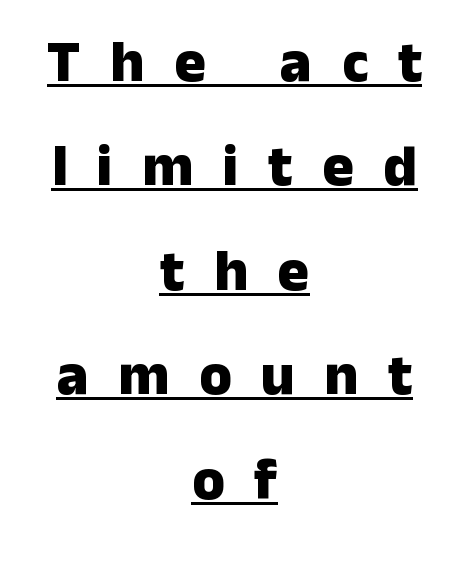
The image shows 59 px heavy sans-serif type, upright; set centered, line spacing 1.77x, unusually wide letter spacing (+0.5 em), underlined; low stroke contrast and a medium x-height.
